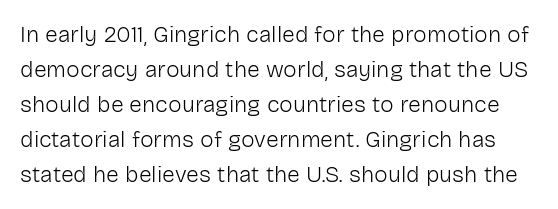
The image shows 23 px text type, upright; set normal line spacing (1.52x), normal letter spacing, not underlined.
